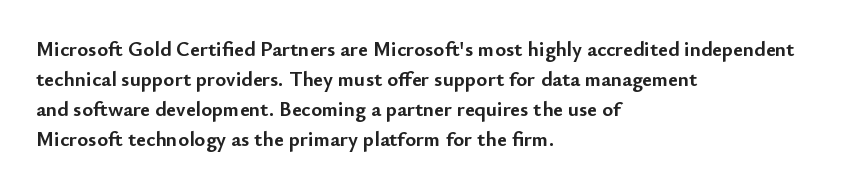
The font's upright variant was chosen for this text. These lines keep a tight, regular rhythm from letter to letter. Notice how thick the strokes are: this is what a full bold looks like. These lines sit exactly where default settings would place them.
